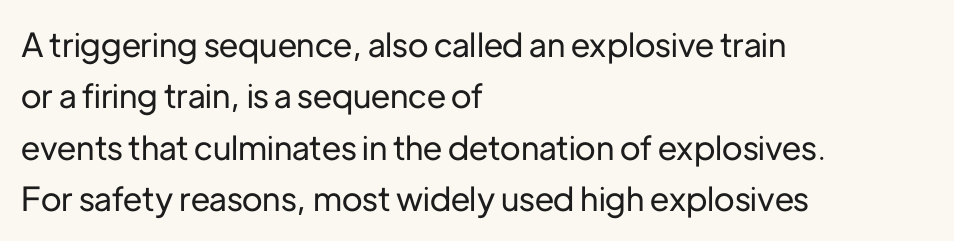
Q: Is the text italic (slanted)? A: No, it is upright.
Q: Is the typeface a serif or a sans-serif typeface? A: Sans-serif.
Q: Is the text underlined? A: No.
Q: How is the paragraph aligned? A: Left-aligned.
Q: Is the spacing between letters normal or unusually wide? A: Normal.
Q: Is the spacing between lines tight, normal or loose? A: Normal.
Q: Width (condensed, normal, or wide)? A: Normal.
Q: Stroke contrast? A: Low.
Q: x-height? A: Medium.
Q: Monospaced? A: No.
